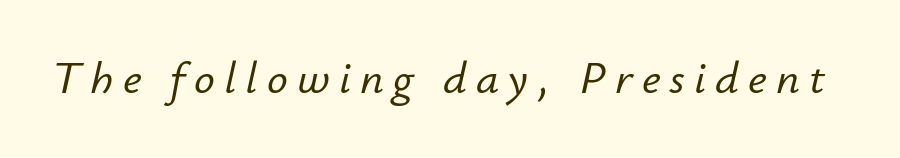
Short note: letters widely spaced. The letters advance in unequal steps, a hallmark of proportional type. Designer's note — italics engaged. The gap between lines stays unmarked.
